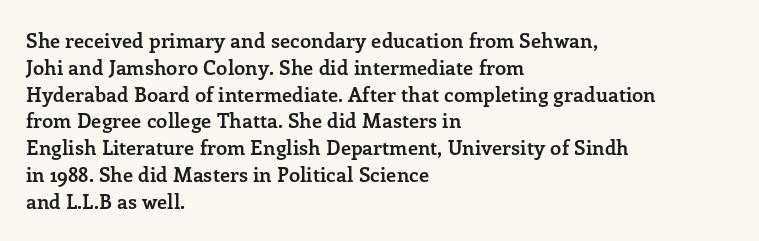
Q: Is the text bold? A: Yes.
Q: Is the text italic (slanted)? A: No, it is upright.
Q: Is the text underlined? A: No.
Q: How is the paragraph aligned? A: Left-aligned.
Q: Is the spacing between letters normal or unusually wide? A: Normal.
Q: Is the spacing between lines tight, normal or loose? A: Normal.
